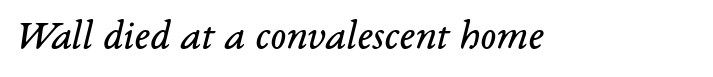
{"serif": "yes", "italic": "yes", "lean": "right", "slant_degrees": 14, "bold": "no", "weight": "regular", "width": "normal", "stroke_contrast": "low", "x_height": "medium", "monospaced": "no", "underline": "no", "letter_spacing": "normal", "letter_spacing_em": 0.0, "glyph_px": 42}
